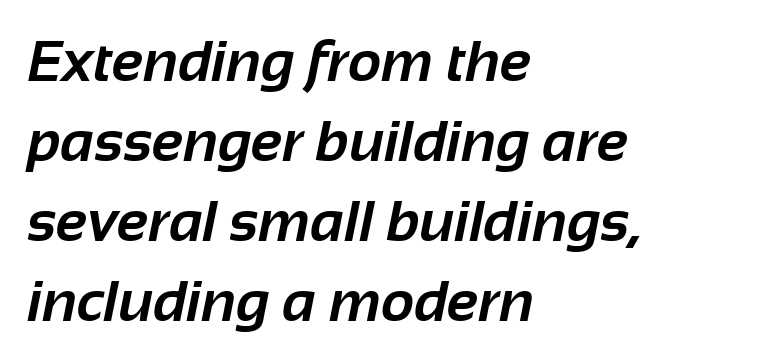
{"serif": "no", "bold": "yes", "weight": "bold", "width": "normal", "stroke_contrast": "low", "x_height": "medium", "monospaced": "no", "underline": "no", "align": "left", "line_spacing": "normal", "line_spacing_ratio": 1.38, "letter_spacing": "normal", "letter_spacing_em": 0.0, "glyph_px": 58}
